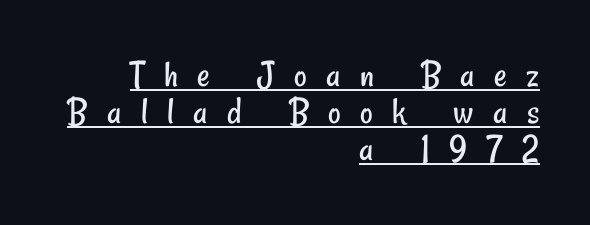
The image shows 39 px regular-weight, condensed sans-serif type; set right-aligned, tight line spacing (0.95x), unusually wide letter spacing (+0.5 em), underlined; low stroke contrast and a small x-height.
